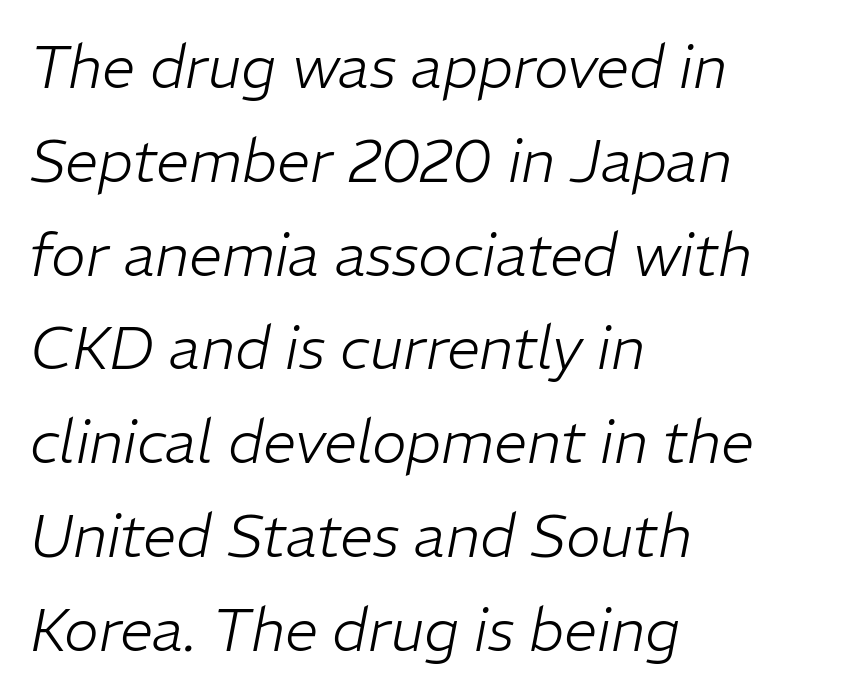
Q: Is the text bold? A: No.
Q: Is the text italic (slanted)? A: Yes, it leans right by about 11 degrees.
Q: Is the text underlined? A: No.
Q: How is the paragraph aligned? A: Left-aligned.
Q: Is the spacing between letters normal or unusually wide? A: Normal.
Q: Is the spacing between lines tight, normal or loose? A: Normal.
Q: Width (condensed, normal, or wide)? A: Normal.
Q: Stroke contrast? A: Low.
Q: x-height? A: Medium.
Q: Monospaced? A: No.
